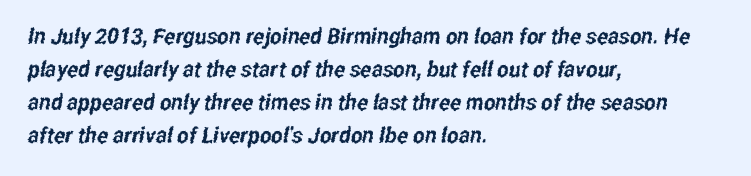
The image shows 22 px text type; set left-aligned, normal line spacing (1.5x), normal letter spacing, not underlined.
